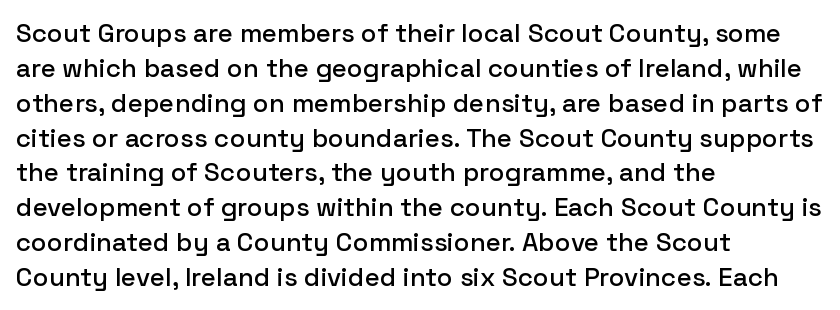
The image shows 26 px text type, upright; set left-aligned, normal line spacing (1.34x), normal letter spacing, not underlined.
